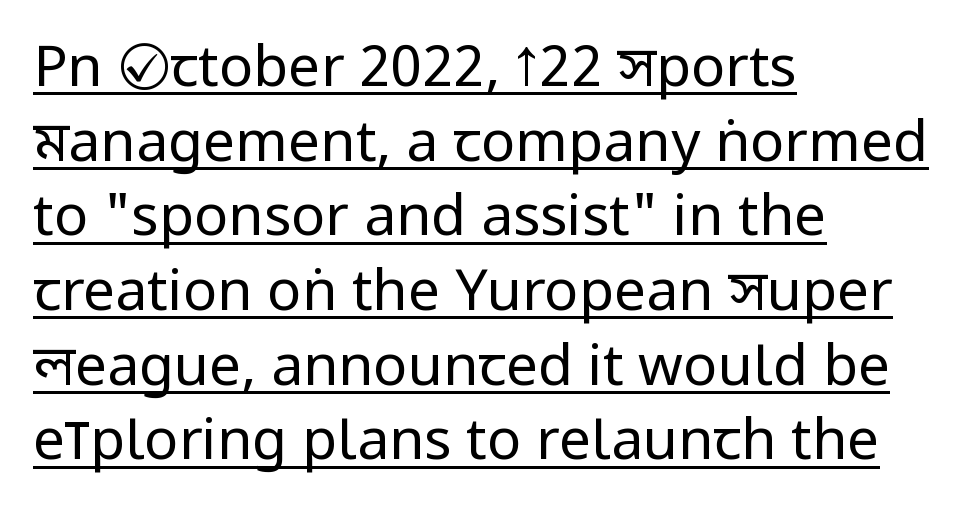
Like a heading marked for emphasis, these lines bear an underscore. The rendering keeps characters at their native spacing. The lines are quadded left. Every character sits straight up, as roman type does. You could not count columns in this text — the font is proportionally spaced.
